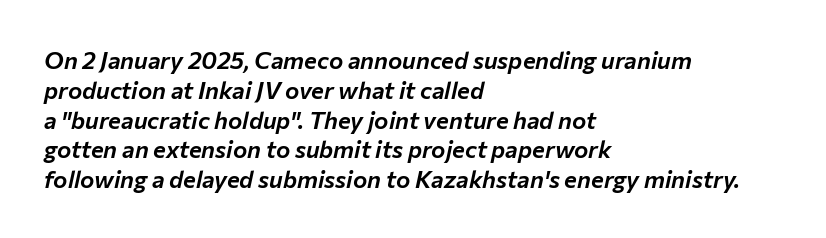
{"italic": "yes", "lean": "right", "slant_degrees": 12, "underline": "no", "align": "left", "line_spacing_ratio": 1.24, "letter_spacing": "normal", "letter_spacing_em": 0.0, "glyph_px": 24}
